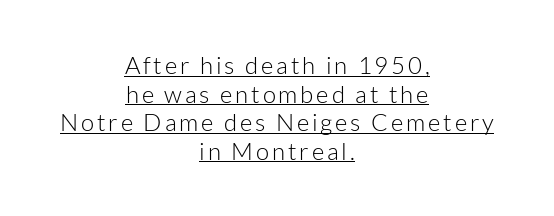
{"italic": "no", "bold": "no", "underline": "yes", "align": "center", "line_spacing_ratio": 1.19, "glyph_px": 24}
